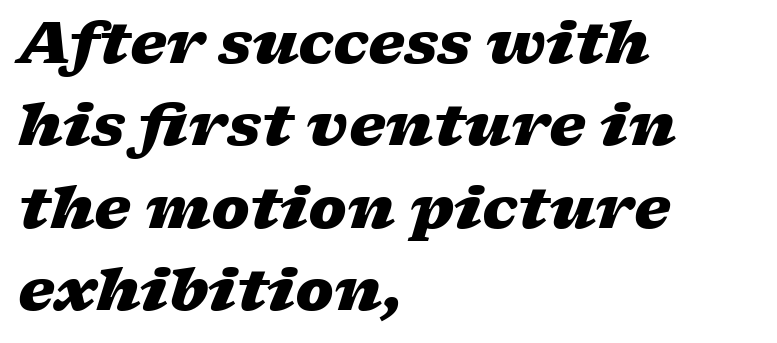
The image shows 58 px heavy, wide type, italic (leaning right); set left-aligned, normal line spacing (1.42x), normal letter spacing, not underlined; low stroke contrast and a medium x-height.
